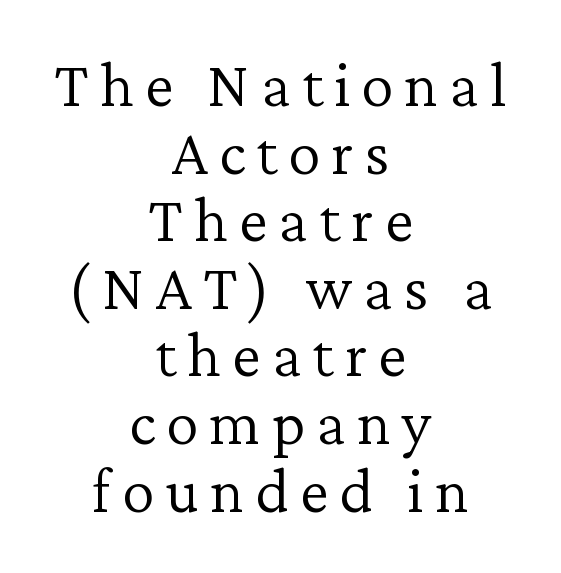
The image shows 65 px light serif type, upright; set centered, tight line spacing (1.04x), not underlined; low stroke contrast and a medium x-height.
